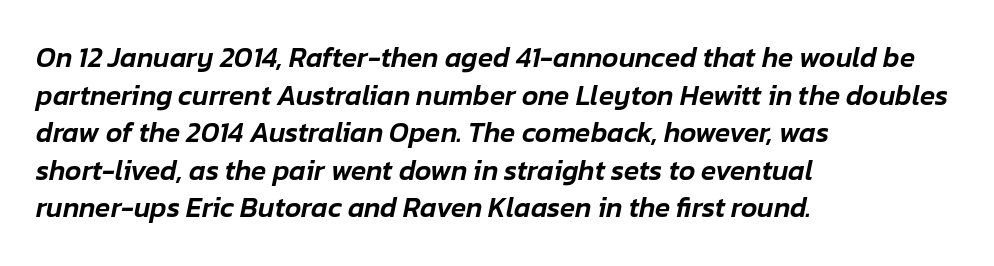
The type is set solid horizontally, with unmodified tracking. Would a proofreader flag this as italicized? Yes. What's the leading like? Ordinary, nothing unusual. The passage shown is not underscored anywhere. These lines are rendered in a variable-pitch font. Casual observation: everything's shoved over to the left.
